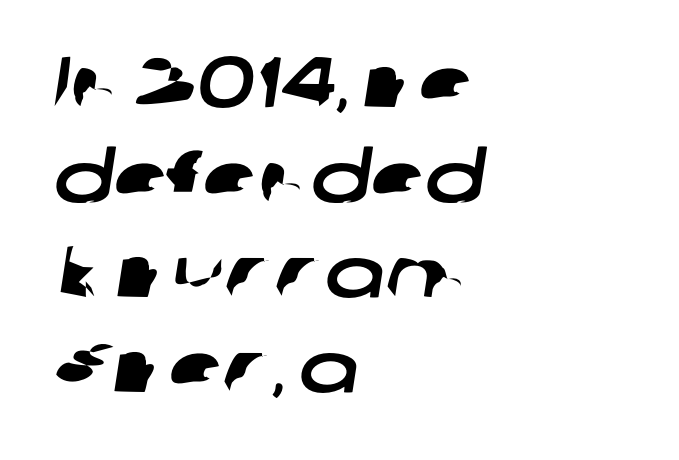
The typesetter chose a ragged-right arrangement here. The passage shown is typed in a proportional face where columns would drift. Nothing unusual about the tracking: characters are spaced as the font intends. Quick note: underline off. These lines are composed in type without serifs. The lines sit at an ordinary, default distance from one another.
